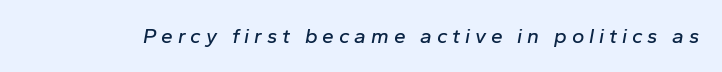
{"italic": "yes", "lean": "right", "slant_degrees": 10, "underline": "no", "letter_spacing": "wide", "letter_spacing_em": 0.23, "glyph_px": 21}
